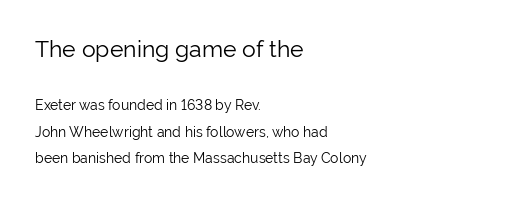
Q: Is the text bold? A: No.
Q: Is the text italic (slanted)? A: No, it is upright.
Q: Is the text underlined? A: No.
Q: How is the paragraph aligned? A: Left-aligned.
Q: Is the spacing between letters normal or unusually wide? A: Normal.
Q: Which block of text is set in a larger size, the first (top) or the second (bottom)? A: The first (top) one.
